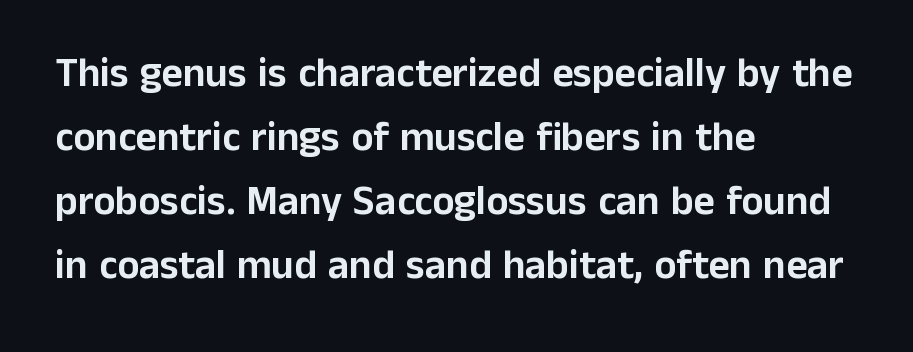
Horizontal alignment here is leftward, the default for most running prose. Letterform terminals end flat and unadorned throughout the passage. Students, observe: this is what conventionally led text looks like. Spacing verdict: proportional, widths tailored to each character. Short note: letters normally spaced. Type without underlining.
